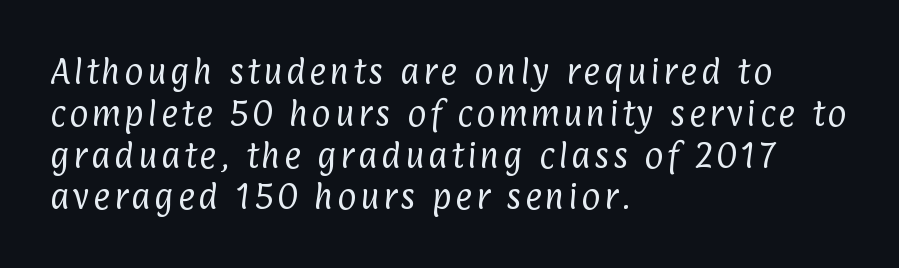
Interline gaps are of average width in this sample. Counters stay open thanks to moderate or lighter strokes. Here the designer chose a conventional face with non-uniform glyph widths. Caption: multi-line text, flush left, ragged right. The space beneath each line is pristine and unruled. Check where the strokes stop: nothing finishes them off — pure sans.
